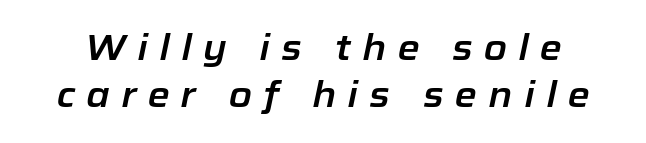
{"italic": "yes", "lean": "right", "slant_degrees": 12, "width": "normal", "stroke_contrast": "low", "x_height": "medium", "monospaced": "no", "underline": "no", "line_spacing": "normal", "line_spacing_ratio": 1.31, "letter_spacing": "wide", "letter_spacing_em": 0.31, "glyph_px": 36}
